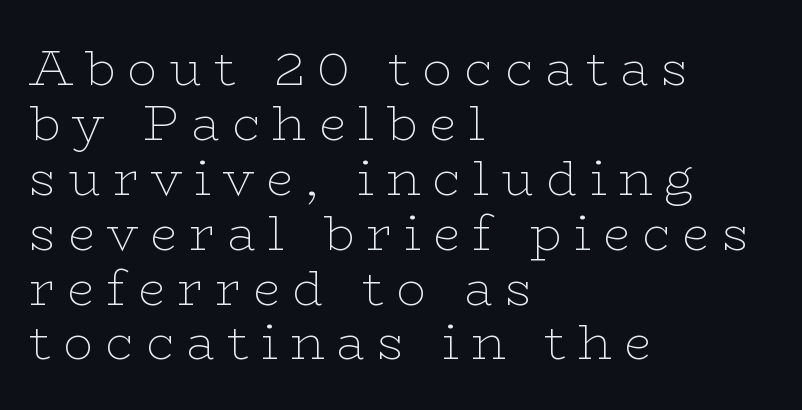
The image shows 49 px thin, wide serif type, upright; set left-aligned, tight line spacing (1.12x), unusually wide letter spacing (+0.25 em), not underlined; low stroke contrast and a medium x-height.
